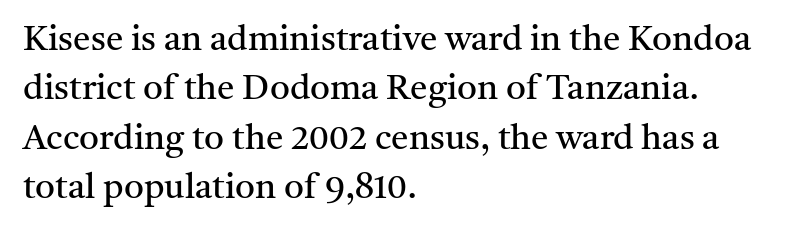
Q: Is the text bold? A: No.
Q: Is the text italic (slanted)? A: No, it is upright.
Q: Is the typeface a serif or a sans-serif typeface? A: Serif.
Q: Is the text underlined? A: No.
Q: How is the paragraph aligned? A: Left-aligned.
Q: Is the spacing between letters normal or unusually wide? A: Normal.
Q: Is the spacing between lines tight, normal or loose? A: Normal.
Q: Width (condensed, normal, or wide)? A: Normal.
Q: Stroke contrast? A: Medium.
Q: x-height? A: Medium.
Q: Monospaced? A: No.
